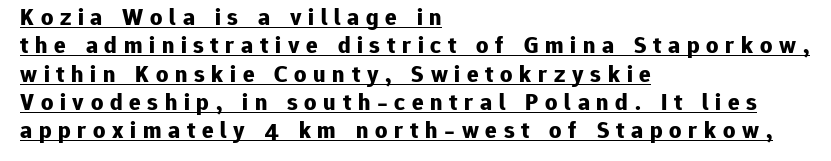
{"italic": "no", "bold": "yes", "underline": "yes", "align": "left", "line_spacing_ratio": 1.18, "letter_spacing": "wide", "letter_spacing_em": 0.28, "glyph_px": 24}
